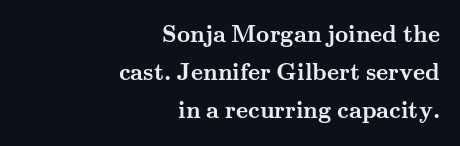
The gaps between neighbouring characters are ordinary and unremarkable. Each row of text sits above clean, open space. Horizontally, the lines are justified to the trailing edge only. Students, observe: this is what conventionally led text looks like.
